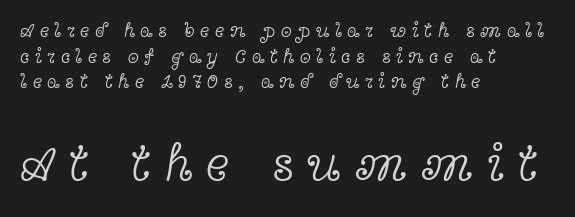
The image shows 50 px light, wide serif type; set left-aligned, normal line spacing (1.28x), unusually wide letter spacing (+0.27 em), not underlined; the second (bottom) block is 2.5x larger; a medium x-height.
